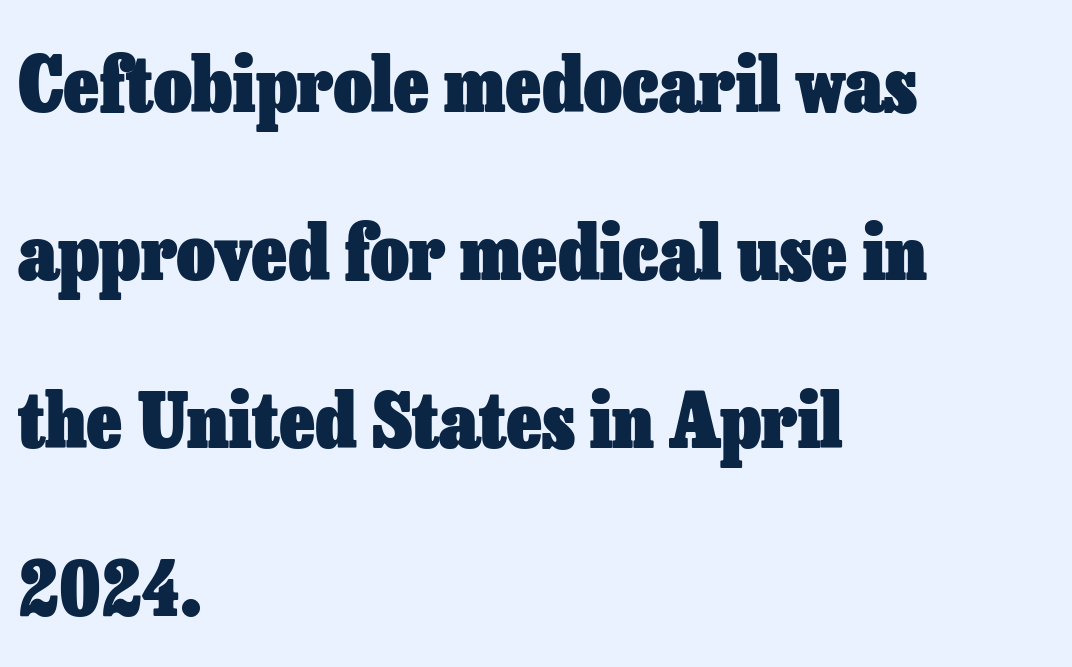
Q: Is the text bold? A: Yes.
Q: Is the text italic (slanted)? A: No, it is upright.
Q: Is the text underlined? A: No.
Q: How is the paragraph aligned? A: Left-aligned.
Q: Is the spacing between letters normal or unusually wide? A: Normal.
Q: Is the spacing between lines tight, normal or loose? A: Loose.
Q: Width (condensed, normal, or wide)? A: Normal.
Q: Stroke contrast? A: Low.
Q: x-height? A: Medium.
Q: Monospaced? A: No.
